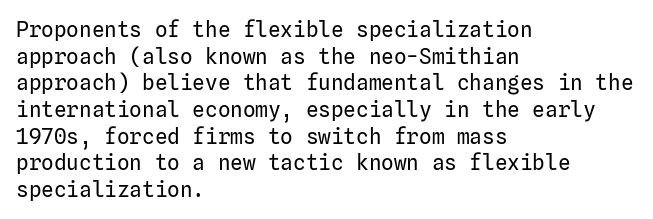
The image shows 21 px text type, upright; set left-aligned, normal line spacing (1.27x), normal letter spacing, not underlined.
